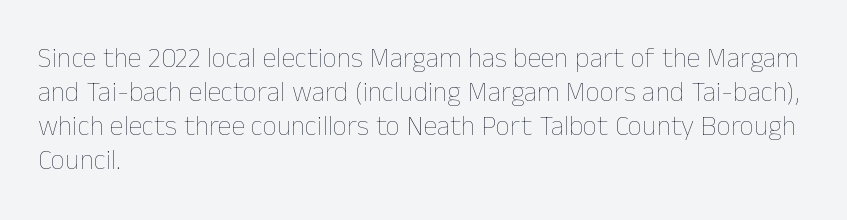
Q: Is the text bold? A: No.
Q: Is the text italic (slanted)? A: No, it is upright.
Q: Is the text underlined? A: No.
Q: How is the paragraph aligned? A: Left-aligned.
Q: Is the spacing between letters normal or unusually wide? A: Normal.
Q: Width (condensed, normal, or wide)? A: Normal.
Q: Stroke contrast? A: Low.
Q: x-height? A: Medium.
Q: Monospaced? A: No.
